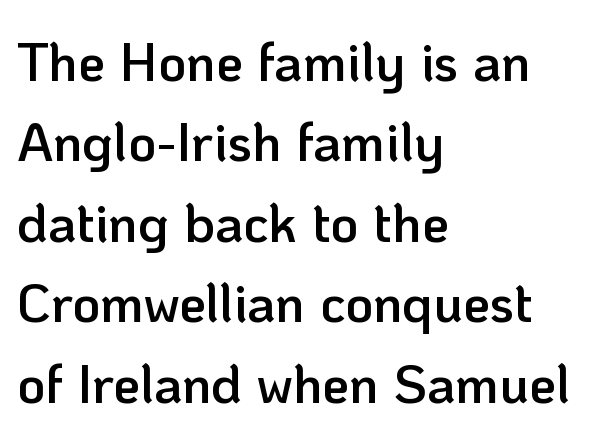
Q: Is the text bold? A: Semi-bold.
Q: Is the text italic (slanted)? A: No, it is upright.
Q: Is the typeface a serif or a sans-serif typeface? A: Sans-serif.
Q: Is the text underlined? A: No.
Q: How is the paragraph aligned? A: Left-aligned.
Q: Is the spacing between letters normal or unusually wide? A: Normal.
Q: Is the spacing between lines tight, normal or loose? A: Normal.
Q: Width (condensed, normal, or wide)? A: Normal.
Q: Stroke contrast? A: Low.
Q: x-height? A: Medium.
Q: Monospaced? A: No.
